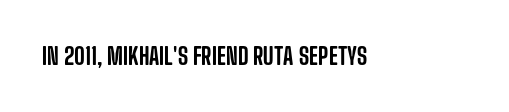
Q: Is the text italic (slanted)? A: No, it is upright.
Q: Is the text underlined? A: No.
Q: Is the spacing between letters normal or unusually wide? A: Normal.
